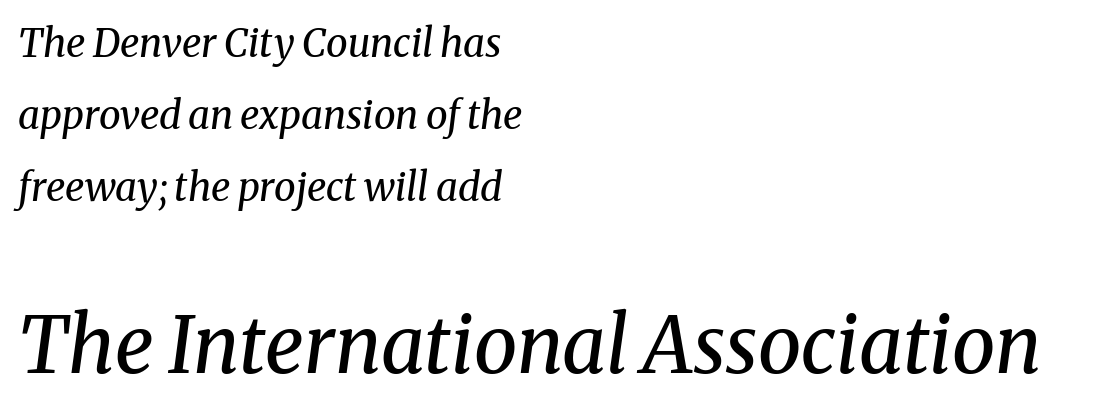
{"serif": "yes", "italic": "yes", "lean": "right", "slant_degrees": 8, "bold": "no", "weight": "regular", "width": "normal", "stroke_contrast": "medium", "x_height": "medium", "monospaced": "no", "underline": "no", "align": "left", "line_spacing_ratio": 1.84, "letter_spacing": "normal", "letter_spacing_em": 0.0, "larger_block": "second", "size_ratio": 2.0, "glyph_px": 78}
